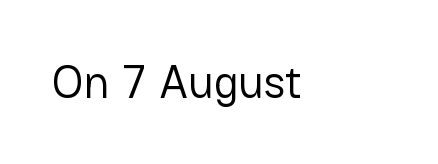
The image shows 46 px regular-weight sans-serif type, upright; set left-aligned, normal letter spacing, not underlined; low stroke contrast and a medium x-height.
